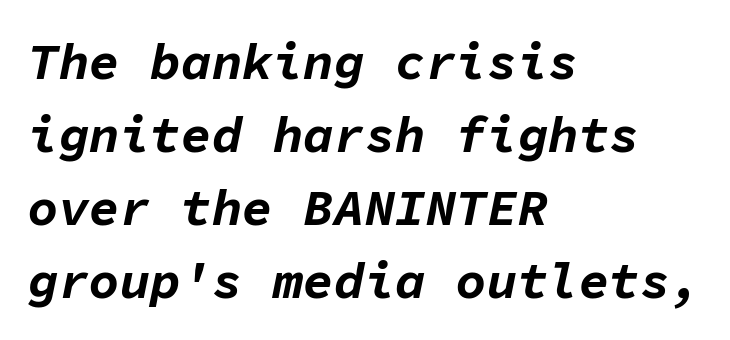
Q: Is the text bold? A: Yes.
Q: Is the text italic (slanted)? A: Yes, it leans right by about 11 degrees.
Q: Is the text underlined? A: No.
Q: How is the paragraph aligned? A: Left-aligned.
Q: Is the spacing between letters normal or unusually wide? A: Normal.
Q: Is the spacing between lines tight, normal or loose? A: Normal.
Q: Width (condensed, normal, or wide)? A: Normal.
Q: Stroke contrast? A: Low.
Q: x-height? A: Medium.
Q: Monospaced? A: Yes.
